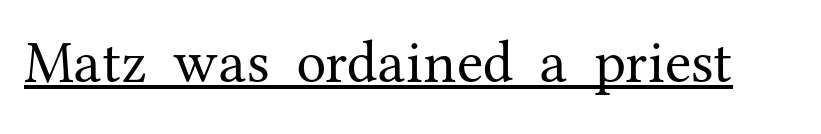
{"serif": "yes", "italic": "no", "bold": "no", "weight": "regular", "width": "normal", "stroke_contrast": "medium", "x_height": "medium", "monospaced": "no", "underline": "yes", "letter_spacing": "normal", "letter_spacing_em": 0.0, "glyph_px": 60}
